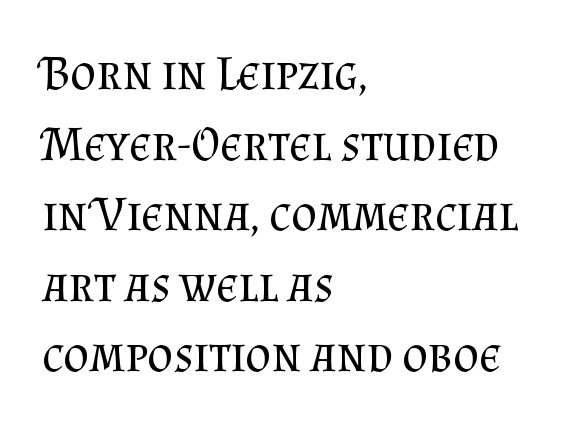
The image shows 49 px regular-weight serif type, upright; set left-aligned, normal line spacing (1.44x), normal letter spacing, not underlined; medium stroke contrast and a small x-height.
